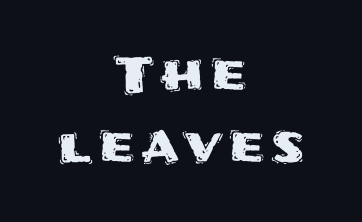
Q: Is the text italic (slanted)? A: No, it is upright.
Q: Is the typeface a serif or a sans-serif typeface? A: Sans-serif.
Q: Is the text underlined? A: No.
Q: How is the paragraph aligned? A: Centered.
Q: Is the spacing between lines tight, normal or loose? A: Normal.
Q: Width (condensed, normal, or wide)? A: Normal.
Q: Stroke contrast? A: Medium.
Q: x-height? A: Large.
Q: Monospaced? A: No.
